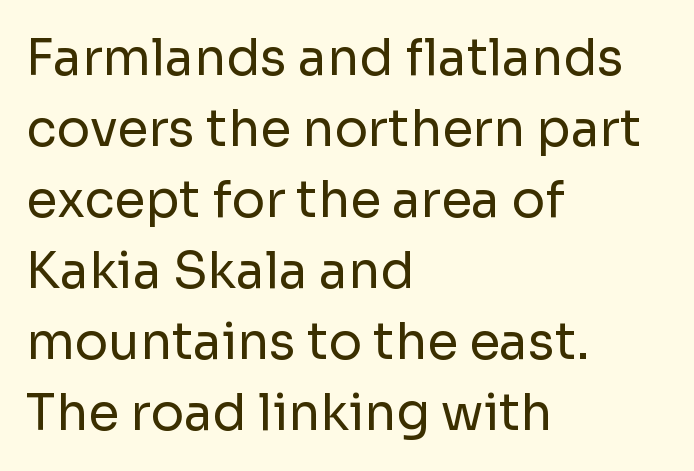
The image shows 50 px regular-weight sans-serif type, upright; set left-aligned, normal line spacing (1.42x), normal letter spacing, not underlined; low stroke contrast and a medium x-height.
